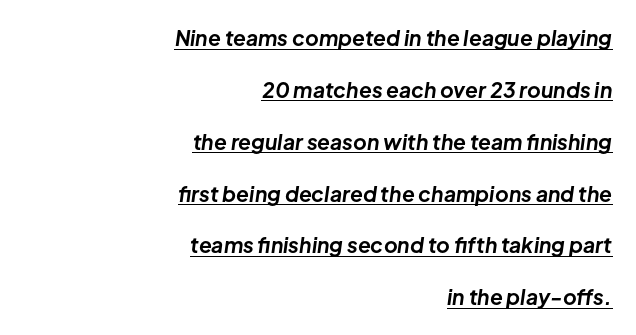
The type is set solid horizontally, with unmodified tracking. The typography opts for an oblique posture over an upright one. Weight check: bold — yes, fully. Caption: multi-line text, flush right, ragged left. The space between consecutive lines is lavish. The passage shown is underscored from start to finish.
